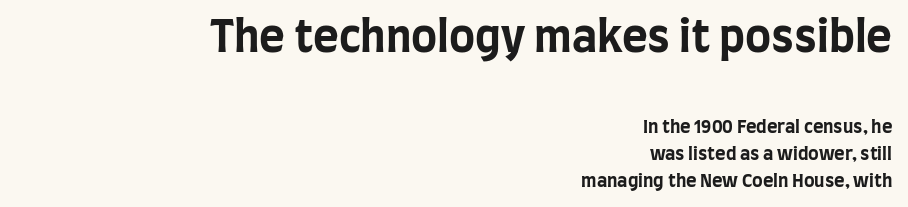
The image shows 44 px bold, condensed sans-serif type, upright; set right-aligned, normal line spacing (1.51x), normal letter spacing, not underlined; the first (top) block is 2.44x larger; low stroke contrast and a large x-height.
